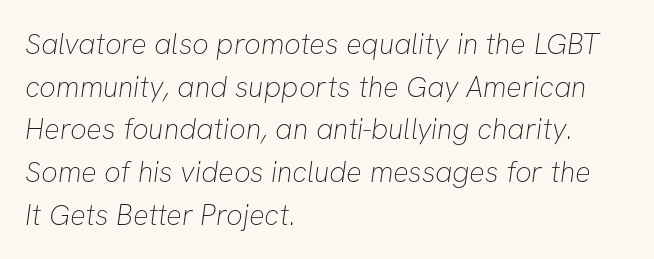
This sample uses plain, unmodified letter spacing. On a weight scale, this lands at 450 or below. Varying glyph widths throughout — classic text-font behaviour. Where is the straight margin? On the left. Unmarked baselines from the first word to the last.
